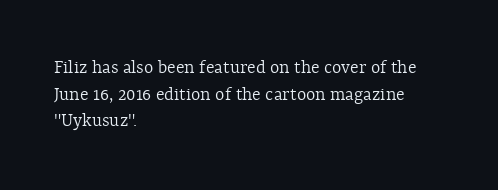
Q: Is the text bold? A: No.
Q: Is the text italic (slanted)? A: No, it is upright.
Q: Is the text underlined? A: No.
Q: How is the paragraph aligned? A: Left-aligned.
Q: Is the spacing between letters normal or unusually wide? A: Normal.
Q: Is the spacing between lines tight, normal or loose? A: Normal.
